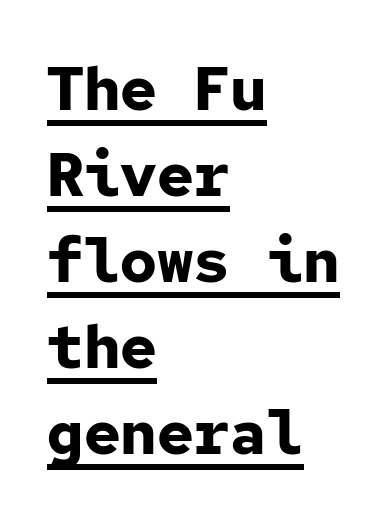
Q: Is the text bold? A: Yes.
Q: Is the text italic (slanted)? A: No, it is upright.
Q: Is the typeface a serif or a sans-serif typeface? A: Sans-serif.
Q: Is the text underlined? A: Yes.
Q: How is the paragraph aligned? A: Left-aligned.
Q: Is the spacing between letters normal or unusually wide? A: Normal.
Q: Is the spacing between lines tight, normal or loose? A: Normal.
Q: Width (condensed, normal, or wide)? A: Normal.
Q: Stroke contrast? A: Low.
Q: x-height? A: Medium.
Q: Monospaced? A: Yes.
